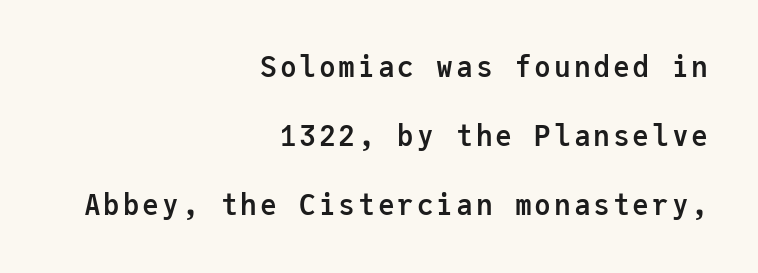
This is roman type, the default non-slanted kind. Underlining? Definitely not there. Does the leading feel generous? Absolutely, it's lavish. In terms of letterform style, serifs are entirely absent.
